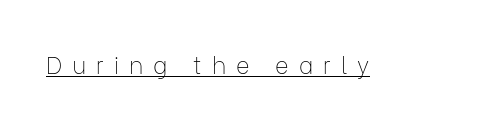
Heft: none added — not bold. Underline: present. Observe the wide spacing: letters keep a clear distance from each other. The type sits square on the baseline with zero lean.
